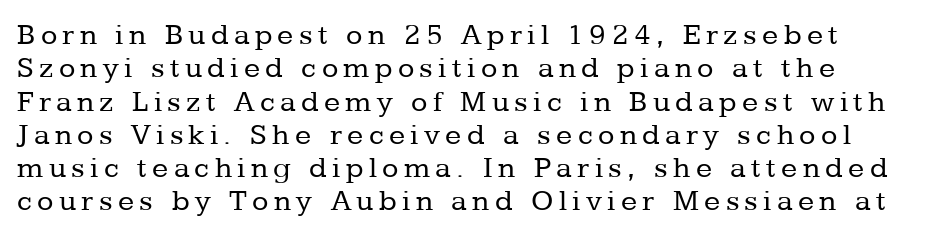
The image shows 30 px regular-weight serif type, upright; set left-aligned, tight line spacing (1.11x), not underlined; low stroke contrast and a medium x-height.
